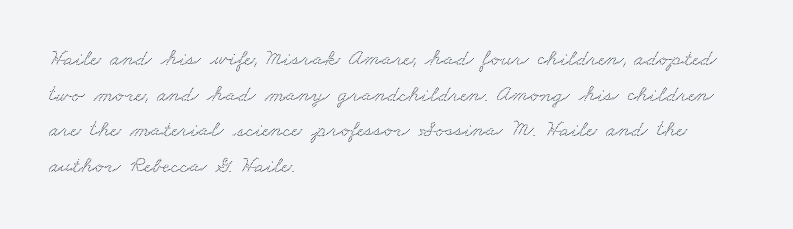
{"underline": "no", "align": "left", "line_spacing": "normal", "line_spacing_ratio": 1.55, "letter_spacing": "normal", "letter_spacing_em": 0.0, "glyph_px": 23}
